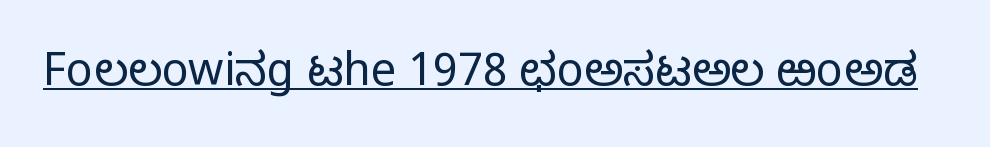
In terms of letterform style, serifs are entirely absent. Here the designer chose a conventional face with non-uniform glyph widths. Compared with a typical body face, this is equally light or lighter still. Students, note that the glyphs here touch the page at normal intervals. Style check: upright.
